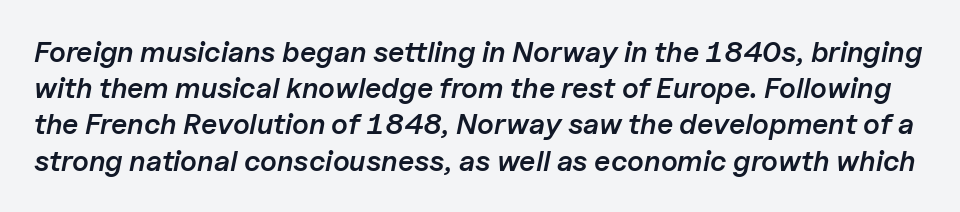
The image shows 29 px semibold type, italic (leaning right); set normal line spacing (1.25x), normal letter spacing, not underlined; low stroke contrast and a medium x-height.
